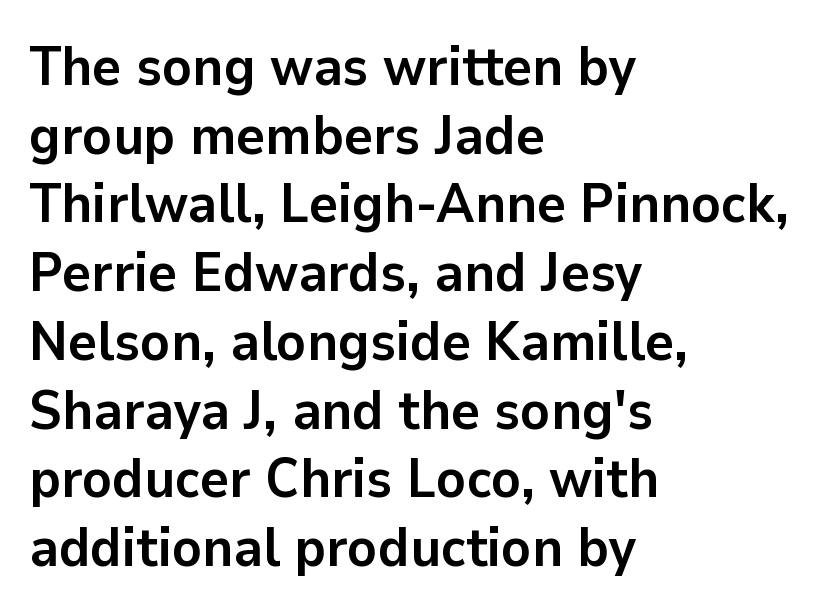
{"serif": "no", "italic": "no", "bold": "yes", "weight": "semibold", "width": "normal", "stroke_contrast": "low", "x_height": "medium", "monospaced": "no", "underline": "no", "align": "left", "line_spacing": "normal", "line_spacing_ratio": 1.25, "letter_spacing": "normal", "letter_spacing_em": 0.0, "glyph_px": 55}
